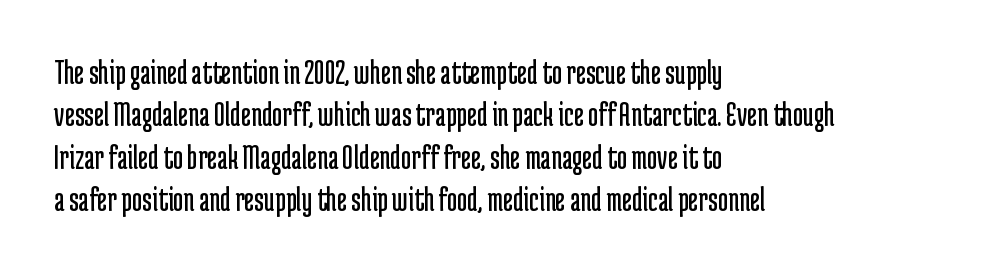
The image shows 35 px regular-weight, condensed sans-serif type, upright; set left-aligned, line spacing 1.21x, normal letter spacing, not underlined; low stroke contrast and a medium x-height.
